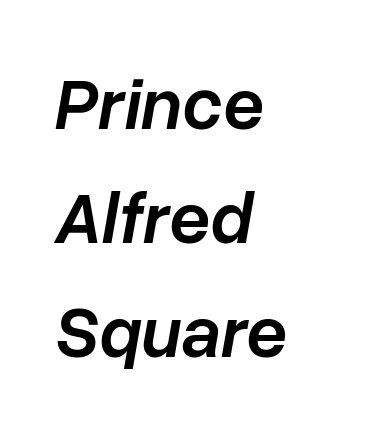
The image shows 73 px semibold type, italic (leaning right); set left-aligned, normal line spacing (1.56x), normal letter spacing, not underlined; low stroke contrast and a medium x-height.
